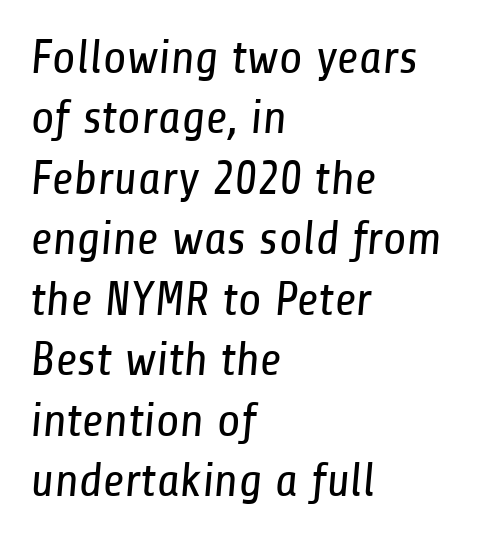
{"serif": "no", "bold": "no", "weight": "regular", "width": "condensed", "stroke_contrast": "low", "x_height": "medium", "monospaced": "no", "underline": "no", "align": "left", "line_spacing": "normal", "line_spacing_ratio": 1.26, "letter_spacing": "normal", "letter_spacing_em": 0.0, "glyph_px": 48}
